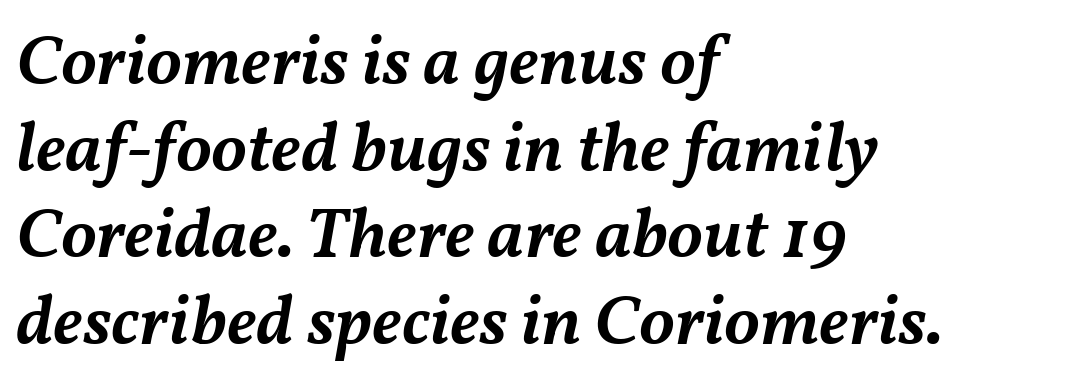
The image shows 71 px semibold type, italic (leaning right); set left-aligned, line spacing 1.22x, normal letter spacing, not underlined; medium stroke contrast and a medium x-height.
